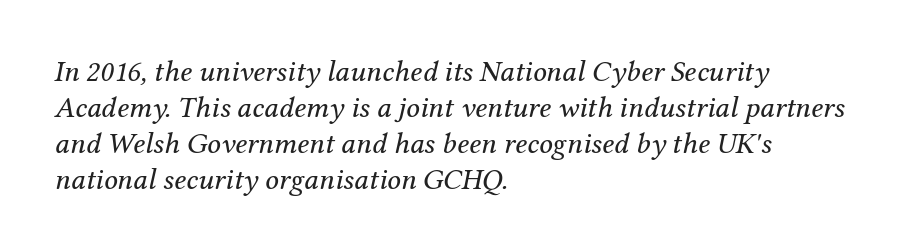
Q: Is the text bold? A: No.
Q: Is the text italic (slanted)? A: Yes, it leans right by about 12 degrees.
Q: Is the typeface a serif or a sans-serif typeface? A: Serif.
Q: Is the text underlined? A: No.
Q: How is the paragraph aligned? A: Left-aligned.
Q: Is the spacing between letters normal or unusually wide? A: Normal.
Q: Width (condensed, normal, or wide)? A: Normal.
Q: Stroke contrast? A: Medium.
Q: x-height? A: Medium.
Q: Monospaced? A: No.
